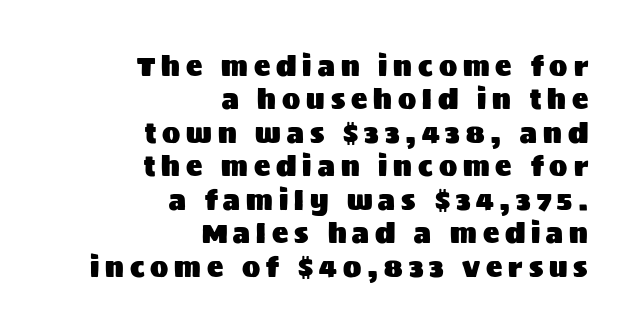
The image shows 27 px text type, upright; set right-aligned, line spacing 1.24x, unusually wide letter spacing (+0.22 em), not underlined.
